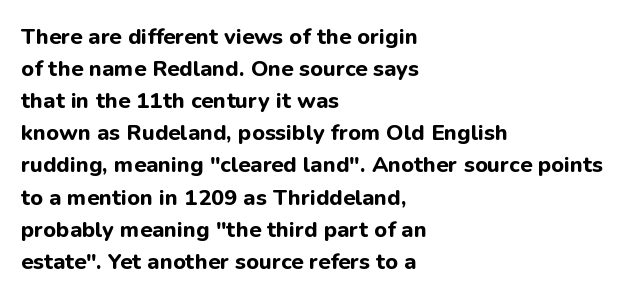
The image shows 22 px bold type, upright; set left-aligned, normal line spacing (1.46x), normal letter spacing, not underlined.
